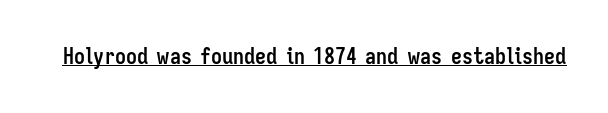
The face used here is rendered with its standard letterfit. These lines were composed using upright roman letters. Strokes here are thick enough to call this a true bold. Is there an underline? Yes — a line sits under the letters.
